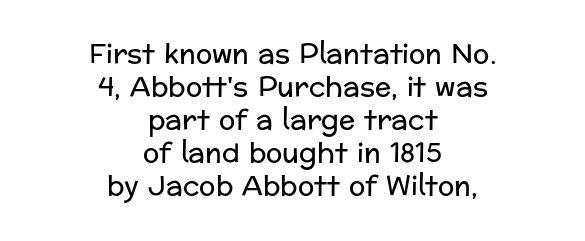
The glyphs are unaccompanied by any horizontal stroke below them. Summary of weight: not heavy and not bold. Style check: upright. The paragraph shown floats in the horizontal middle. A typesetter would call this zero additional tracking.
